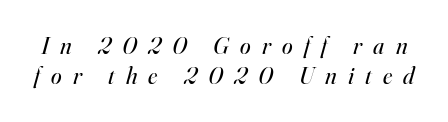
Q: Is the text bold? A: No.
Q: Is the text italic (slanted)? A: Yes, it leans right by about 16 degrees.
Q: Is the text underlined? A: No.
Q: Is the spacing between letters normal or unusually wide? A: Unusually wide.
Q: Is the spacing between lines tight, normal or loose? A: Normal.
